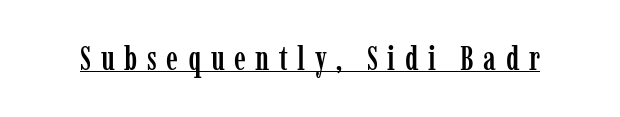
{"serif": "yes", "italic": "no", "width": "condensed", "stroke_contrast": "low", "x_height": "medium", "monospaced": "no", "underline": "yes", "letter_spacing": "wide", "letter_spacing_em": 0.29, "glyph_px": 33}
